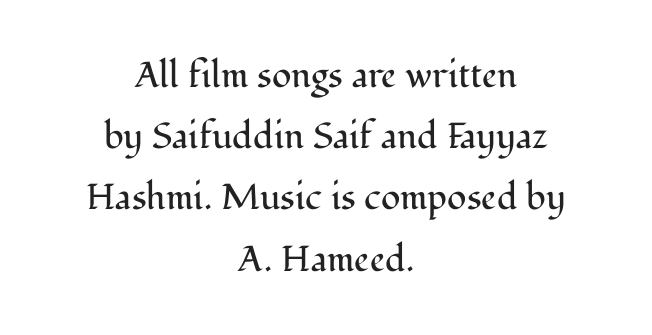
{"serif": "yes", "italic": "no", "bold": "no", "weight": "regular", "width": "normal", "stroke_contrast": "medium", "x_height": "medium", "monospaced": "no", "underline": "no", "align": "center", "line_spacing": "normal", "line_spacing_ratio": 1.7, "letter_spacing": "normal", "letter_spacing_em": 0.0, "glyph_px": 36}
